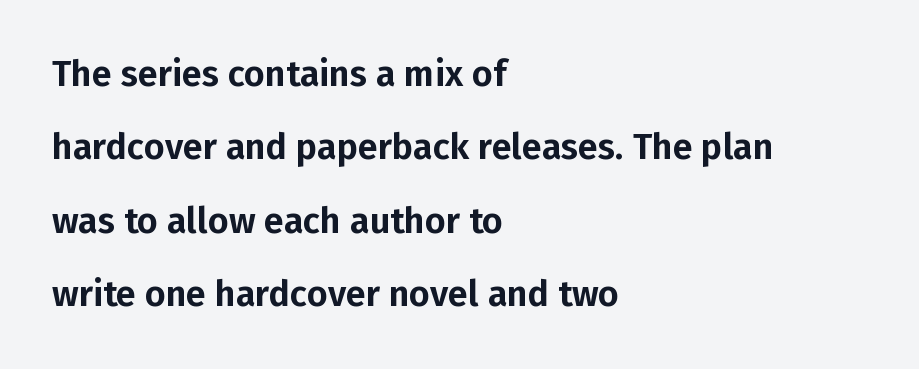
{"serif": "no", "italic": "no", "width": "normal", "stroke_contrast": "low", "x_height": "medium", "monospaced": "no", "underline": "no", "align": "left", "line_spacing": "loose", "line_spacing_ratio": 2.04, "letter_spacing": "normal", "letter_spacing_em": 0.0, "glyph_px": 36}
